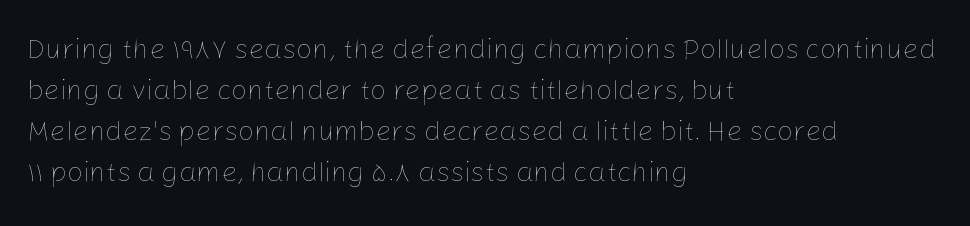
The image shows 28 px thin type, upright; set left-aligned, normal line spacing (1.47x), normal letter spacing, not underlined; low stroke contrast and a medium x-height.
